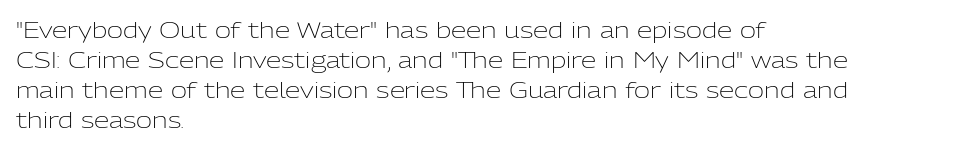
{"italic": "no", "bold": "no", "underline": "no", "align": "left", "line_spacing": "normal", "line_spacing_ratio": 1.36, "letter_spacing": "normal", "letter_spacing_em": 0.0, "glyph_px": 22}
